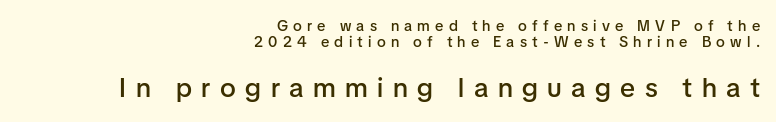
Q: Is the text bold? A: Semi-bold.
Q: Is the text italic (slanted)? A: No, it is upright.
Q: Is the text underlined? A: No.
Q: How is the paragraph aligned? A: Right-aligned.
Q: Is the spacing between letters normal or unusually wide? A: Unusually wide.
Q: Is the spacing between lines tight, normal or loose? A: Tight.
Q: Which block of text is set in a larger size, the first (top) or the second (bottom)? A: The second (bottom) one.
